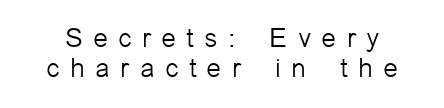
Q: Is the text bold? A: No.
Q: Is the text italic (slanted)? A: No, it is upright.
Q: Is the text underlined? A: No.
Q: Is the spacing between letters normal or unusually wide? A: Unusually wide.
Q: Is the spacing between lines tight, normal or loose? A: Tight.
